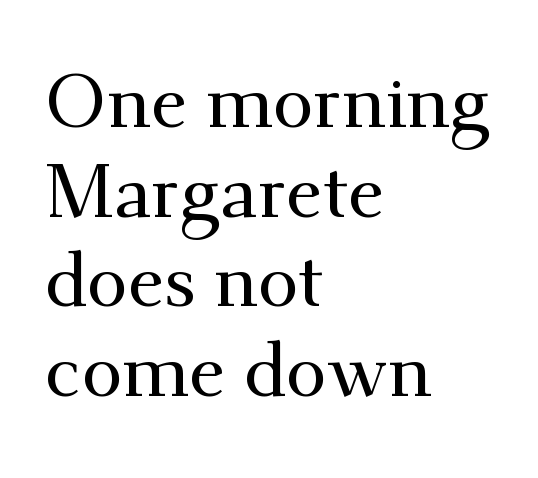
The image shows 74 px serif type, upright; set left-aligned, line spacing 1.21x, normal letter spacing, not underlined; medium stroke contrast and a small x-height.
